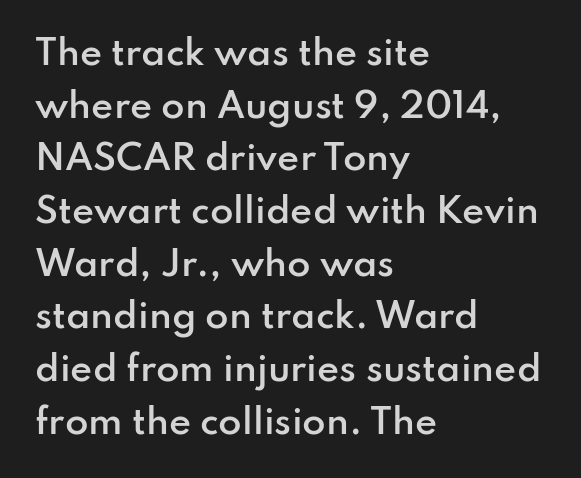
{"serif": "no", "italic": "no", "bold": "semi", "weight": "semibold", "width": "normal", "stroke_contrast": "low", "x_height": "small", "monospaced": "no", "underline": "no", "align": "left", "line_spacing": "normal", "line_spacing_ratio": 1.55, "letter_spacing": "normal", "letter_spacing_em": 0.0, "glyph_px": 34}
